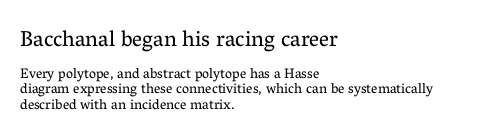
The letters sit at their default tracking, neither squeezed nor spread. The strip under each line holds only bare page. Is there any slant? The stems are plumb. Tightly led — the rows are bunched. No heavy texture on the line: the type isn't bold. Each line starts at the same left margin while the right side varies.
